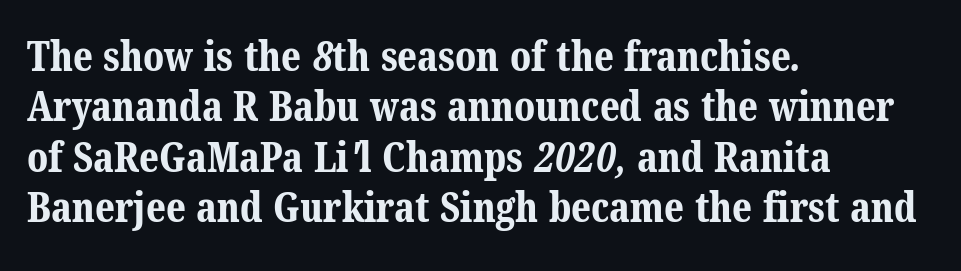
Q: Is the text bold? A: Yes.
Q: Is the typeface a serif or a sans-serif typeface? A: Serif.
Q: Is the text underlined? A: No.
Q: How is the paragraph aligned? A: Left-aligned.
Q: Is the spacing between letters normal or unusually wide? A: Normal.
Q: Width (condensed, normal, or wide)? A: Normal.
Q: Stroke contrast? A: Medium.
Q: x-height? A: Medium.
Q: Monospaced? A: No.
